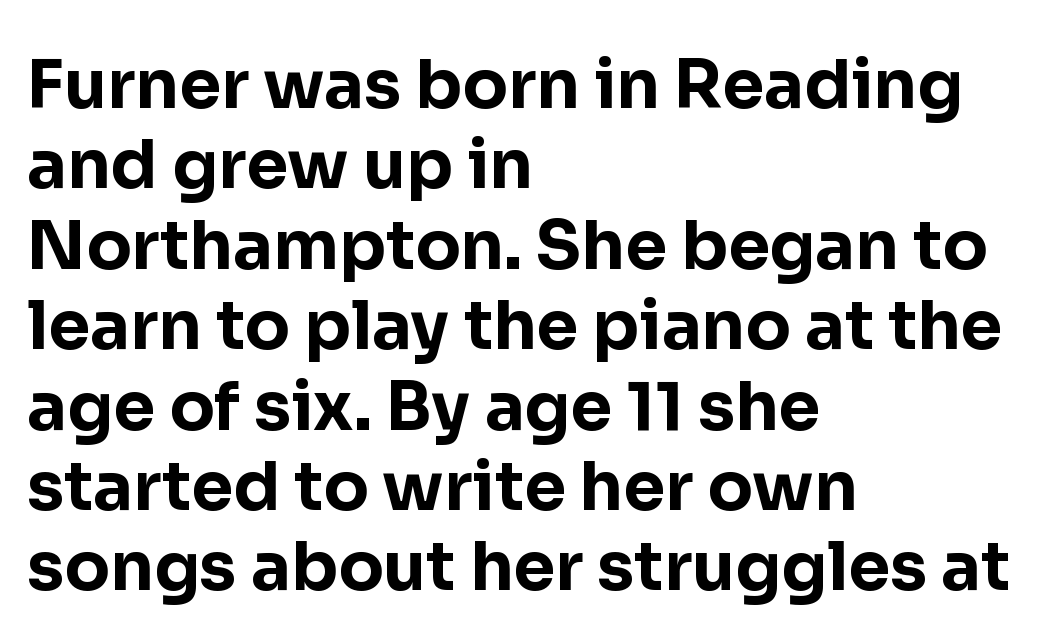
The image shows 67 px bold sans-serif type, upright; set left-aligned, line spacing 1.2x, normal letter spacing, not underlined; low stroke contrast and a medium x-height.
